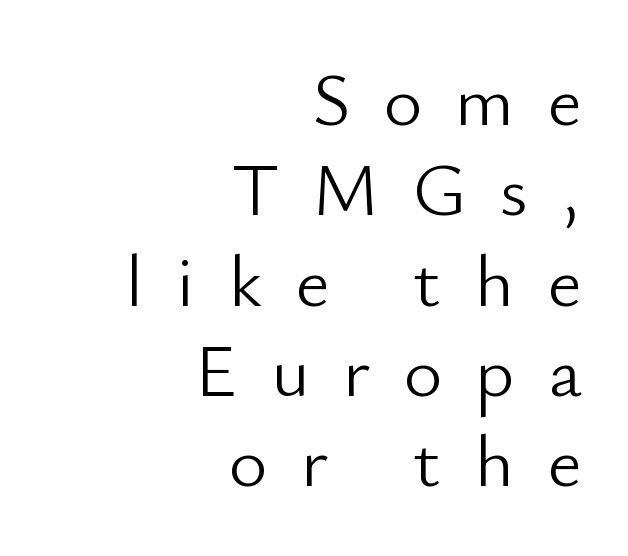
The image shows 74 px light sans-serif type, upright; set right-aligned, line spacing 1.22x, unusually wide letter spacing (+0.45 em), not underlined; low stroke contrast and a small x-height.
